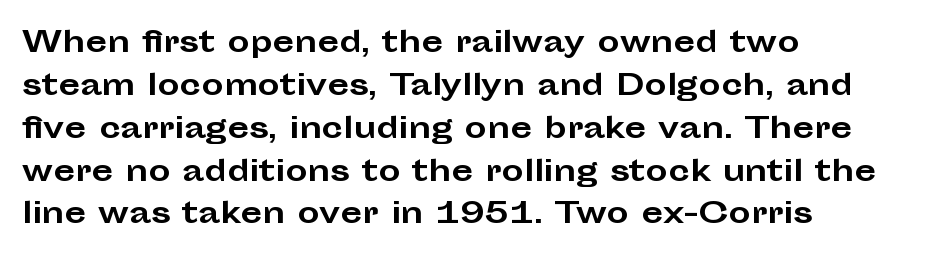
The image shows 28 px bold, wide sans-serif type, upright; set left-aligned, normal line spacing (1.53x), normal letter spacing, not underlined; low stroke contrast and a medium x-height.
